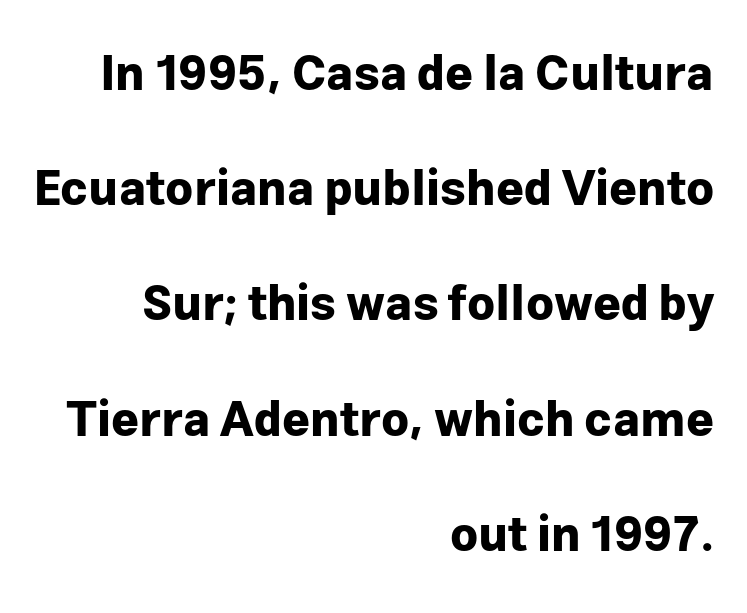
Q: Is the text bold? A: Yes.
Q: Is the text italic (slanted)? A: No, it is upright.
Q: Is the typeface a serif or a sans-serif typeface? A: Sans-serif.
Q: Is the text underlined? A: No.
Q: How is the paragraph aligned? A: Right-aligned.
Q: Is the spacing between letters normal or unusually wide? A: Normal.
Q: Is the spacing between lines tight, normal or loose? A: Loose.
Q: Width (condensed, normal, or wide)? A: Normal.
Q: Stroke contrast? A: Low.
Q: x-height? A: Medium.
Q: Monospaced? A: No.
